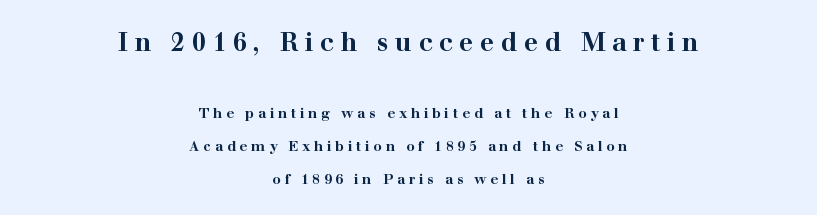
The image shows 25 px bold type, upright; set centered, loose line spacing (2.34x), unusually wide letter spacing (+0.26 em), not underlined; the first (top) block is 1.79x larger.
